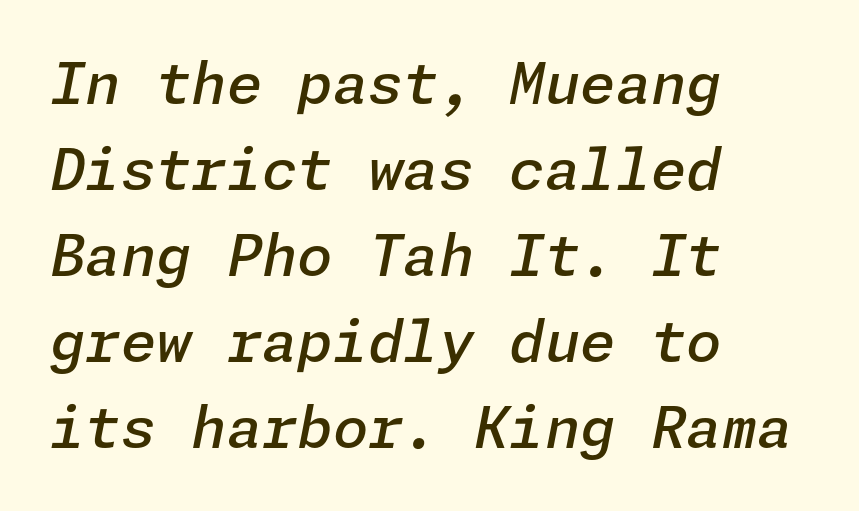
Q: Is the text bold? A: Semi-bold.
Q: Is the text italic (slanted)? A: Yes, it leans right by about 11 degrees.
Q: Is the text underlined? A: No.
Q: How is the paragraph aligned? A: Left-aligned.
Q: Is the spacing between letters normal or unusually wide? A: Normal.
Q: Is the spacing between lines tight, normal or loose? A: Normal.
Q: Width (condensed, normal, or wide)? A: Normal.
Q: Stroke contrast? A: Low.
Q: x-height? A: Medium.
